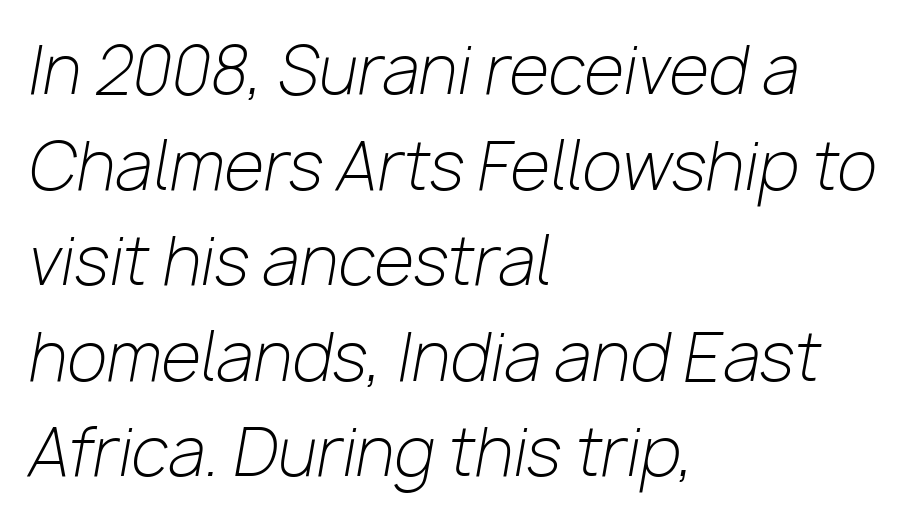
{"italic": "yes", "lean": "right", "slant_degrees": 10, "bold": "no", "weight": "light", "width": "normal", "stroke_contrast": "low", "x_height": "medium", "monospaced": "no", "underline": "no", "align": "left", "line_spacing": "normal", "line_spacing_ratio": 1.47, "letter_spacing": "normal", "letter_spacing_em": 0.0, "glyph_px": 65}
